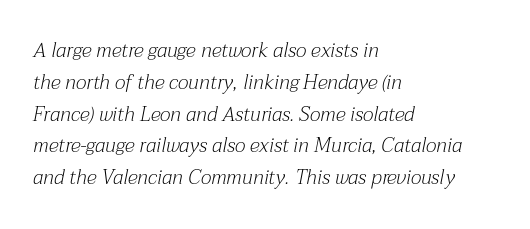
Q: Is the text bold? A: No.
Q: Is the text italic (slanted)? A: Yes, it leans right by about 12 degrees.
Q: Is the text underlined? A: No.
Q: How is the paragraph aligned? A: Left-aligned.
Q: Is the spacing between letters normal or unusually wide? A: Normal.
Q: Is the spacing between lines tight, normal or loose? A: Normal.
